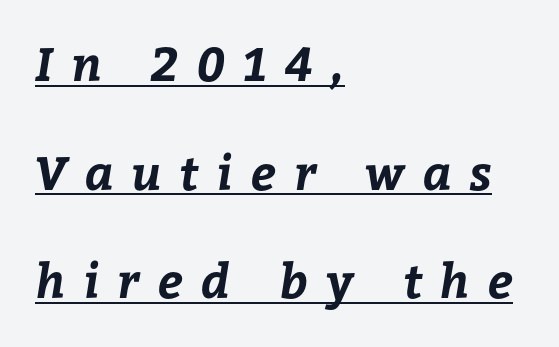
The image shows 47 px bold type; set left-aligned, loose line spacing (2.31x), unusually wide letter spacing (+0.39 em), underlined; low stroke contrast and a medium x-height.
